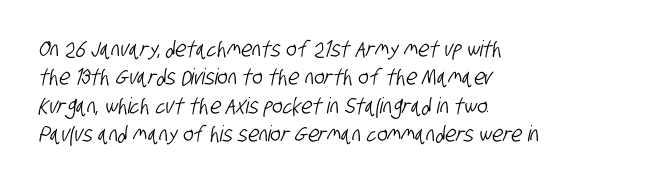
Successive baselines arrive at the customary interval. Spacing between characters is what you'd get straight out of the box. Teacher's note: observe the even left margin — that is flush-left alignment. Has an underline been added? It has not.
